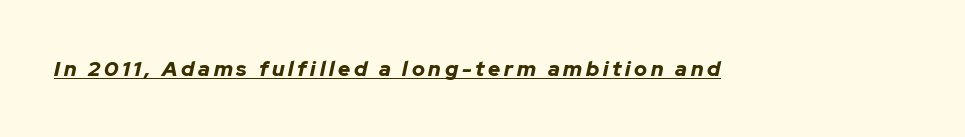
{"italic": "yes", "lean": "right", "slant_degrees": 12, "bold": "yes", "underline": "yes", "glyph_px": 21}
